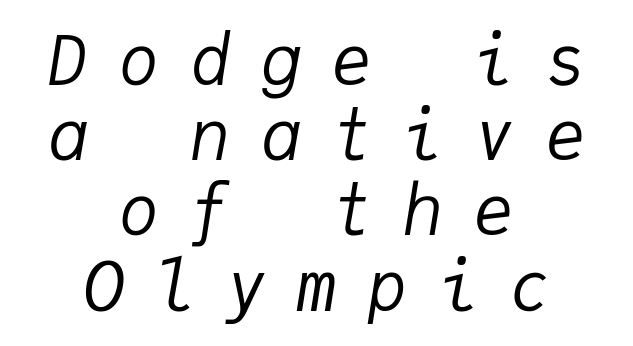
{"italic": "yes", "lean": "right", "slant_degrees": 9, "bold": "no", "weight": "regular", "width": "normal", "stroke_contrast": "low", "x_height": "medium", "monospaced": "yes", "underline": "no", "align": "center", "line_spacing": "tight", "line_spacing_ratio": 1.09, "letter_spacing": "wide", "letter_spacing_em": 0.43, "glyph_px": 69}
